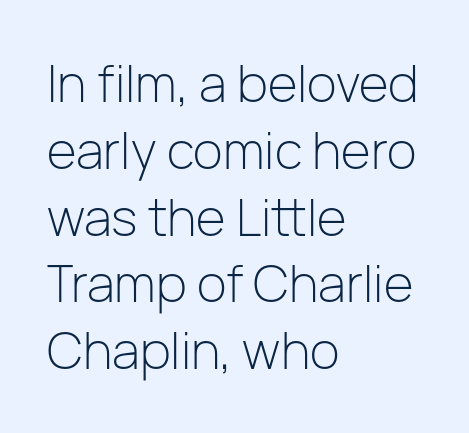
{"serif": "no", "italic": "no", "bold": "no", "weight": "light", "width": "normal", "stroke_contrast": "low", "x_height": "medium", "monospaced": "no", "underline": "no", "align": "left", "line_spacing": "normal", "line_spacing_ratio": 1.31, "letter_spacing": "normal", "letter_spacing_em": 0.0, "glyph_px": 51}
